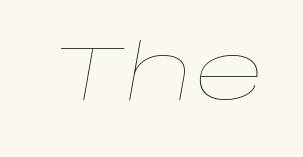
Q: Is the text bold? A: No.
Q: Is the text italic (slanted)? A: Yes, it leans right by about 10 degrees.
Q: Is the text underlined? A: No.
Q: Is the spacing between letters normal or unusually wide? A: Normal.
Q: Width (condensed, normal, or wide)? A: Wide.
Q: Stroke contrast? A: Low.
Q: x-height? A: Large.
Q: Monospaced? A: No.
